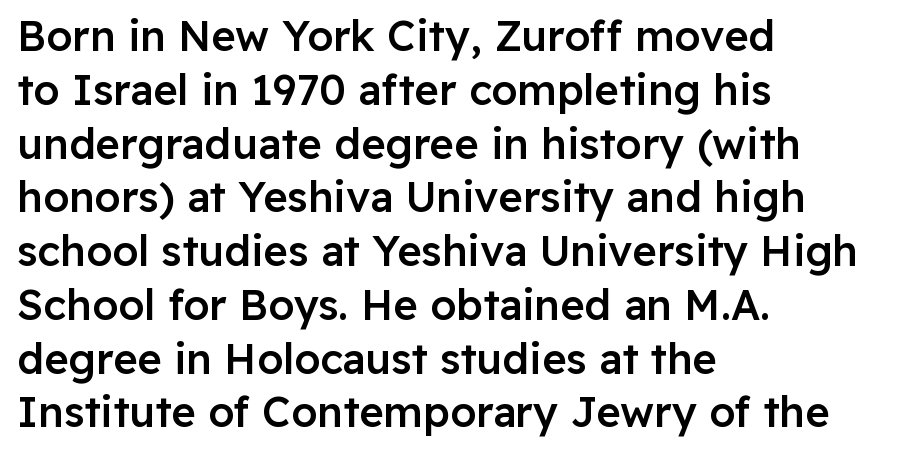
The image shows 42 px semibold sans-serif type, upright; set left-aligned, normal line spacing (1.28x), normal letter spacing, not underlined; low stroke contrast and a medium x-height.
